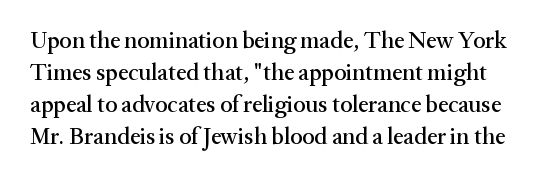
Nope, not italic — everything's standing straight. The space beneath each line is pristine and unruled. Observe the ordinary spacing: letters are neighbours, not strangers. Normally led — the rows are evenly, conventionally spaced.
